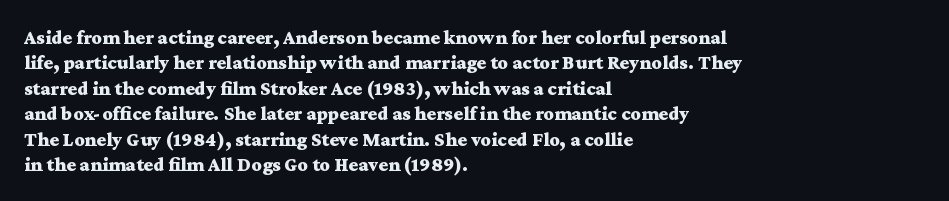
{"italic": "no", "bold": "yes", "underline": "no", "align": "left", "line_spacing": "normal", "line_spacing_ratio": 1.27, "letter_spacing": "normal", "letter_spacing_em": 0.0, "glyph_px": 20}
